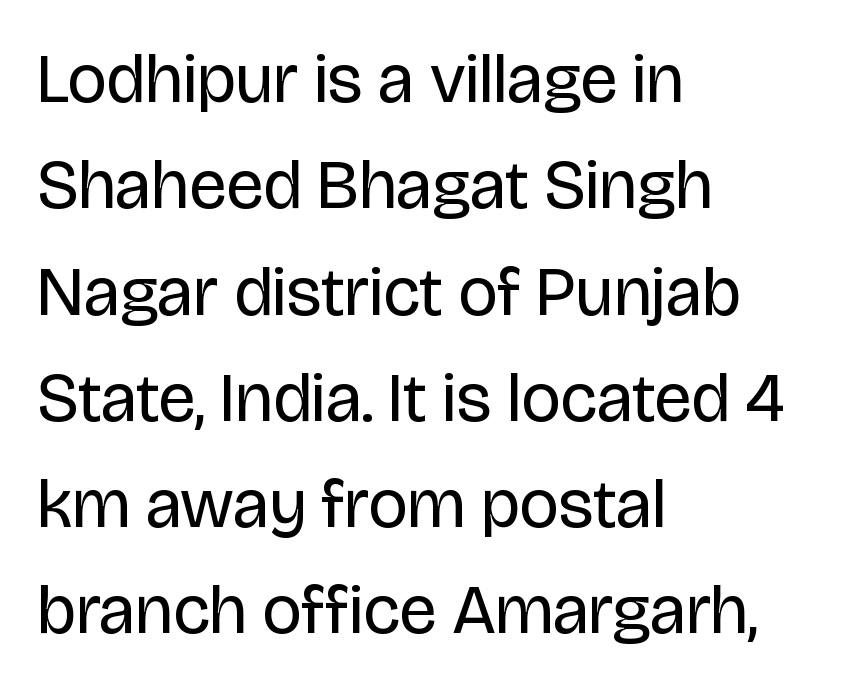
Ascenders rise straight up at ninety degrees. In terms of letterform style, serifs are entirely absent. Think of a printed novel: that variable character pitch is what you see here. A student would call this left alignment; a typographer would say flush left, rag right.
